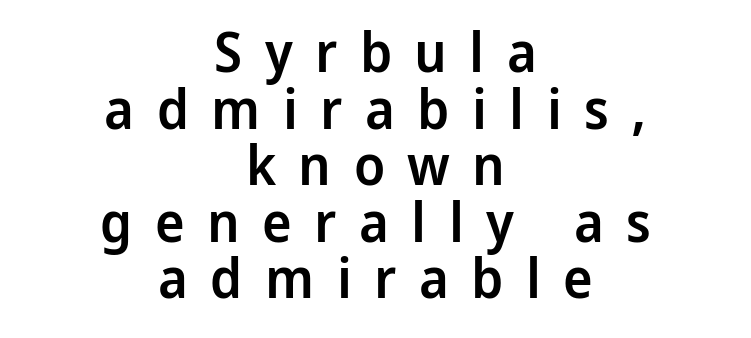
{"serif": "no", "italic": "no", "bold": "semi", "weight": "semibold", "width": "condensed", "stroke_contrast": "low", "x_height": "large", "monospaced": "no", "underline": "no", "align": "center", "line_spacing": "tight", "line_spacing_ratio": 1.01, "letter_spacing": "wide", "letter_spacing_em": 0.4, "glyph_px": 56}
